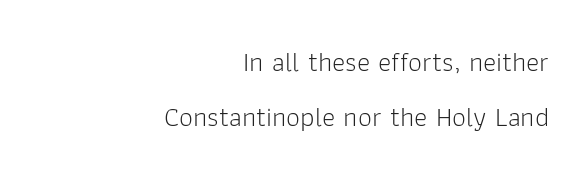
Characters remain perfectly vertical along every line. Is the stroke heavy? The answer is a plain regular-or-lighter. This is sans-serif lettering, the kind often seen on screens and signage. Does the copy run flush right? Yes — the right margin is perfectly even. One glance says open: line gaps are wider than usual.
